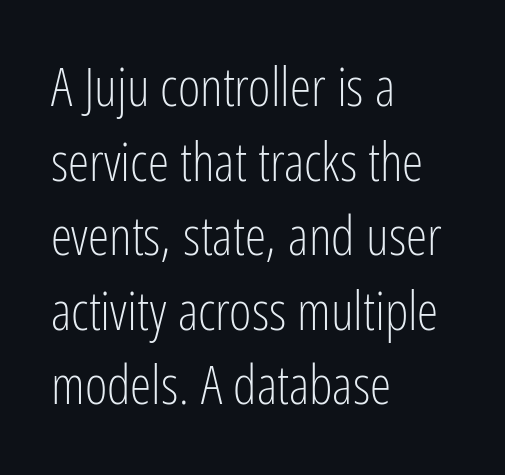
{"serif": "no", "italic": "no", "bold": "no", "weight": "light", "width": "condensed", "stroke_contrast": "low", "x_height": "medium", "monospaced": "no", "underline": "no", "align": "left", "line_spacing": "normal", "line_spacing_ratio": 1.38, "letter_spacing": "normal", "letter_spacing_em": 0.0, "glyph_px": 54}
